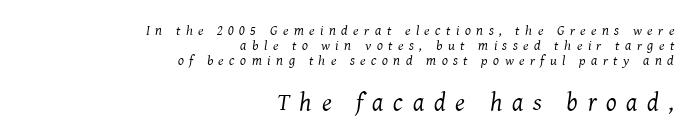
The image shows 25 px text type, italic (leaning right); set right-aligned, tight line spacing (1.06x), unusually wide letter spacing (+0.39 em), not underlined; the second (bottom) block is 1.79x larger.
